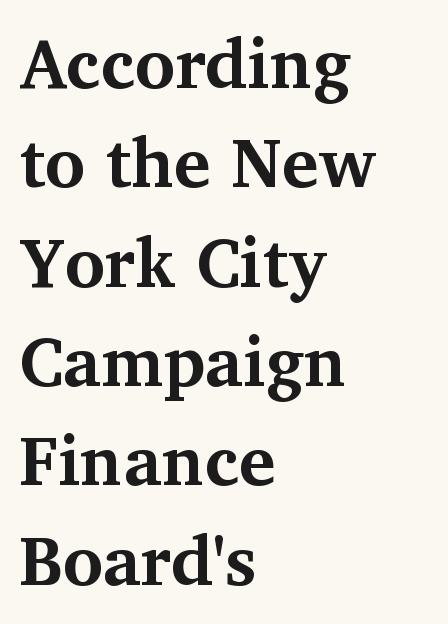
Q: Is the text bold? A: Yes.
Q: Is the text italic (slanted)? A: No, it is upright.
Q: Is the typeface a serif or a sans-serif typeface? A: Serif.
Q: Is the text underlined? A: No.
Q: How is the paragraph aligned? A: Left-aligned.
Q: Is the spacing between letters normal or unusually wide? A: Normal.
Q: Is the spacing between lines tight, normal or loose? A: Normal.
Q: Width (condensed, normal, or wide)? A: Normal.
Q: Stroke contrast? A: Medium.
Q: x-height? A: Medium.
Q: Monospaced? A: No.
